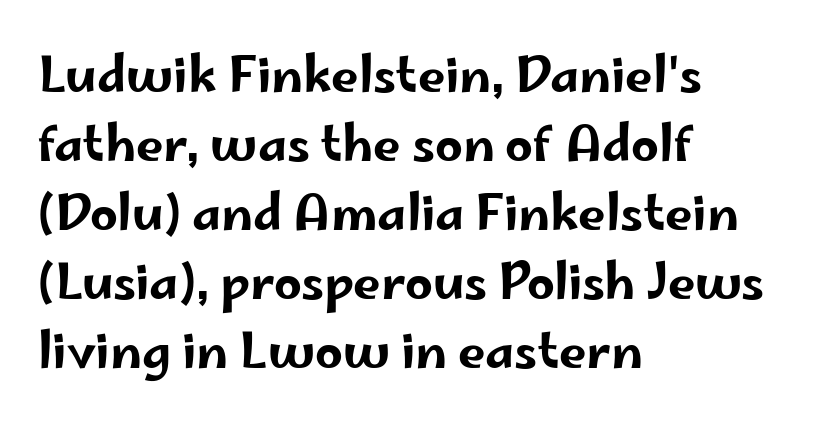
Q: Is the text italic (slanted)? A: No, it is upright.
Q: Is the typeface a serif or a sans-serif typeface? A: Sans-serif.
Q: Is the text underlined? A: No.
Q: How is the paragraph aligned? A: Left-aligned.
Q: Is the spacing between letters normal or unusually wide? A: Normal.
Q: Is the spacing between lines tight, normal or loose? A: Normal.
Q: Width (condensed, normal, or wide)? A: Wide.
Q: Stroke contrast? A: Low.
Q: x-height? A: Small.
Q: Monospaced? A: No.
